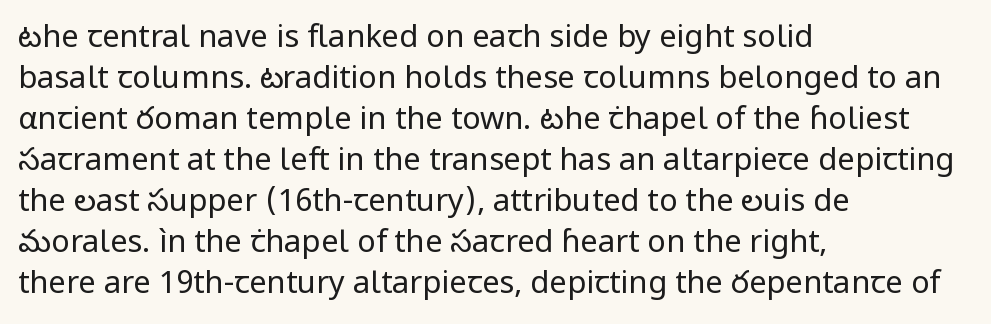
The image shows 31 px regular-weight sans-serif type, upright; set left-aligned, normal line spacing (1.32x), normal letter spacing, not underlined; low stroke contrast and a medium x-height.
